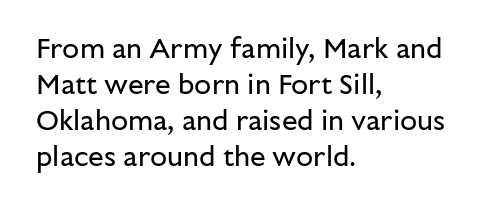
Proportional: the letters do not fall into vertical columns. Observe the ordinary spacing: letters are neighbours, not strangers. These lines sit exactly where default settings would place them. Line starts are locked; line ends wander. You can tell from the bare stems that sans-serif type was used.
